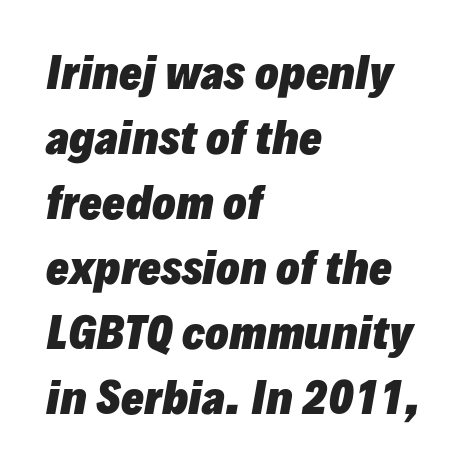
Regular leading. Emphasis-style slanted type is in use. Plain, unruled lines of type. Typographic density is high because the face is bold. The letters advance in unequal steps, a hallmark of proportional type.
